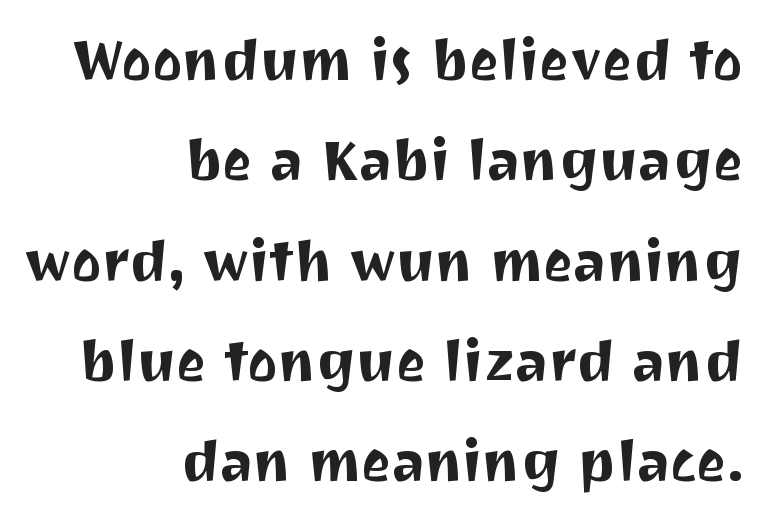
{"serif": "no", "italic": "no", "width": "normal", "stroke_contrast": "medium", "x_height": "medium", "monospaced": "no", "underline": "no", "align": "right", "line_spacing_ratio": 1.76, "letter_spacing": "normal", "letter_spacing_em": 0.0, "glyph_px": 57}
